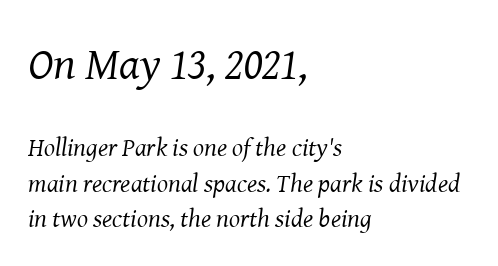
{"serif": "yes", "italic": "yes", "lean": "right", "slant_degrees": 8, "bold": "no", "weight": "regular", "width": "normal", "stroke_contrast": "medium", "x_height": "medium", "monospaced": "no", "underline": "no", "align": "left", "line_spacing": "normal", "line_spacing_ratio": 1.36, "letter_spacing": "normal", "letter_spacing_em": 0.0, "larger_block": "first", "size_ratio": 1.77, "glyph_px": 46}
